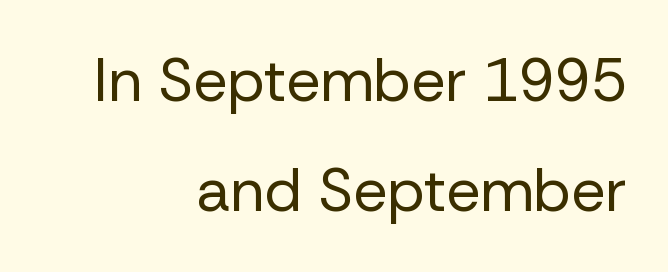
The letters sit at their default tracking, neither squeezed nor spread. In terms of letterform style, serifs are entirely absent. Stem width sits at or under what a default text font uses. Type without underlining. Quick note: not italic, upright. The letters advance in unequal steps, a hallmark of proportional type.
